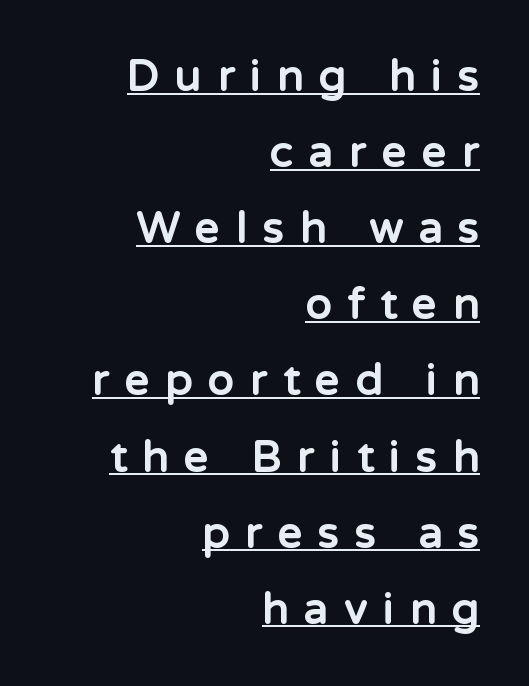
{"serif": "no", "italic": "no", "bold": "yes", "weight": "bold", "width": "normal", "stroke_contrast": "low", "x_height": "medium", "monospaced": "no", "underline": "yes", "align": "right", "line_spacing_ratio": 1.77, "letter_spacing": "wide", "letter_spacing_em": 0.37, "glyph_px": 43}
